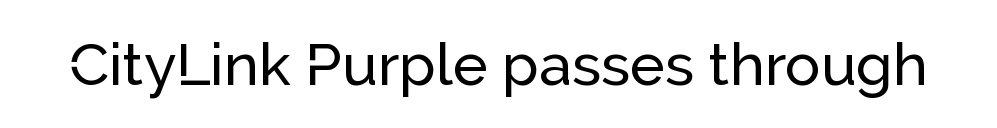
Q: Is the text italic (slanted)? A: No, it is upright.
Q: Is the typeface a serif or a sans-serif typeface? A: Sans-serif.
Q: Is the text underlined? A: No.
Q: Is the spacing between letters normal or unusually wide? A: Normal.
Q: Width (condensed, normal, or wide)? A: Normal.
Q: Stroke contrast? A: Low.
Q: x-height? A: Medium.
Q: Monospaced? A: No.
